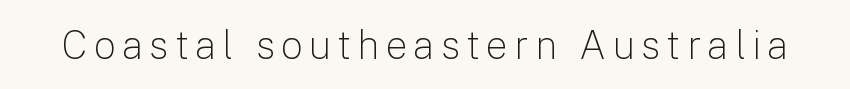
Looks like regular typesetting: each glyph gets only the width it needs. Style check: upright. The strip under each line holds only bare page. Stems and bowls with no extra thickness — not bold. Font category for this specimen: sans-serif.
